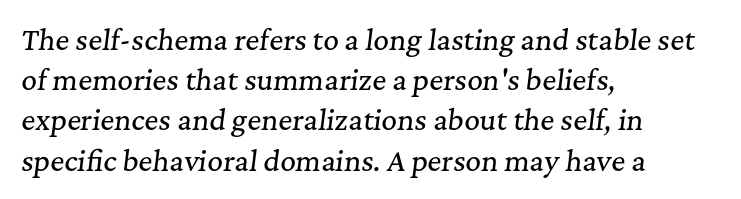
Q: Is the text italic (slanted)? A: Yes, it leans right by about 7 degrees.
Q: Is the text underlined? A: No.
Q: How is the paragraph aligned? A: Left-aligned.
Q: Is the spacing between letters normal or unusually wide? A: Normal.
Q: Is the spacing between lines tight, normal or loose? A: Normal.
